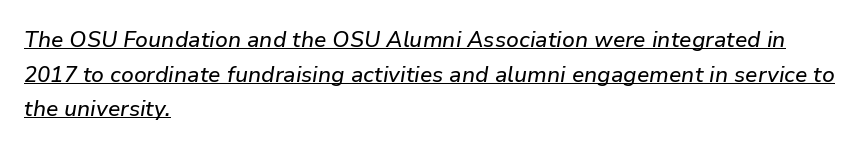
The image shows 22 px text type, italic (leaning right); set left-aligned, normal line spacing (1.57x), normal letter spacing, underlined.
